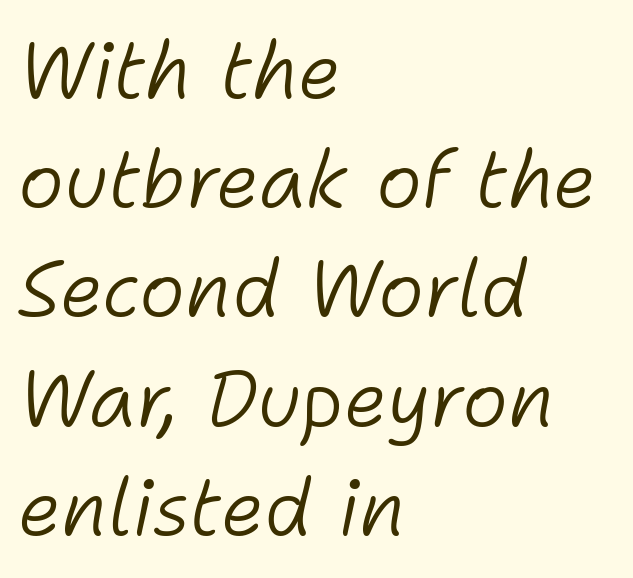
The image shows 78 px light type, italic (leaning right); set left-aligned, normal line spacing (1.4x), normal letter spacing, not underlined; low stroke contrast and a medium x-height.
